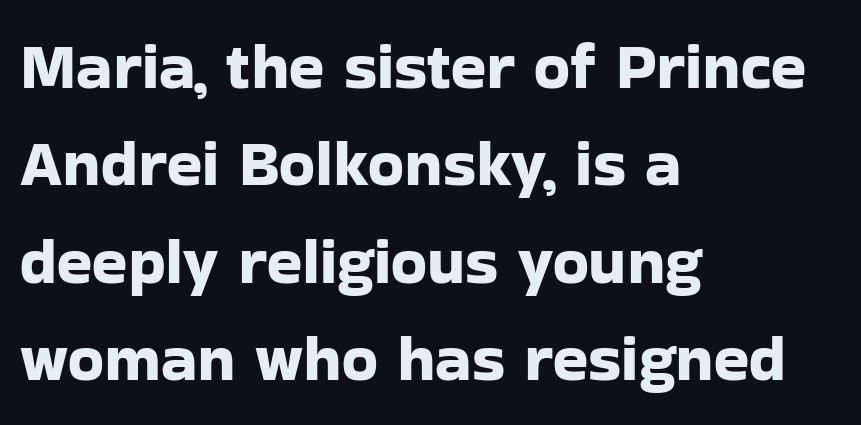
The image shows 65 px sans-serif type, upright; set left-aligned, normal line spacing (1.5x), normal letter spacing, not underlined; low stroke contrast and a medium x-height.
